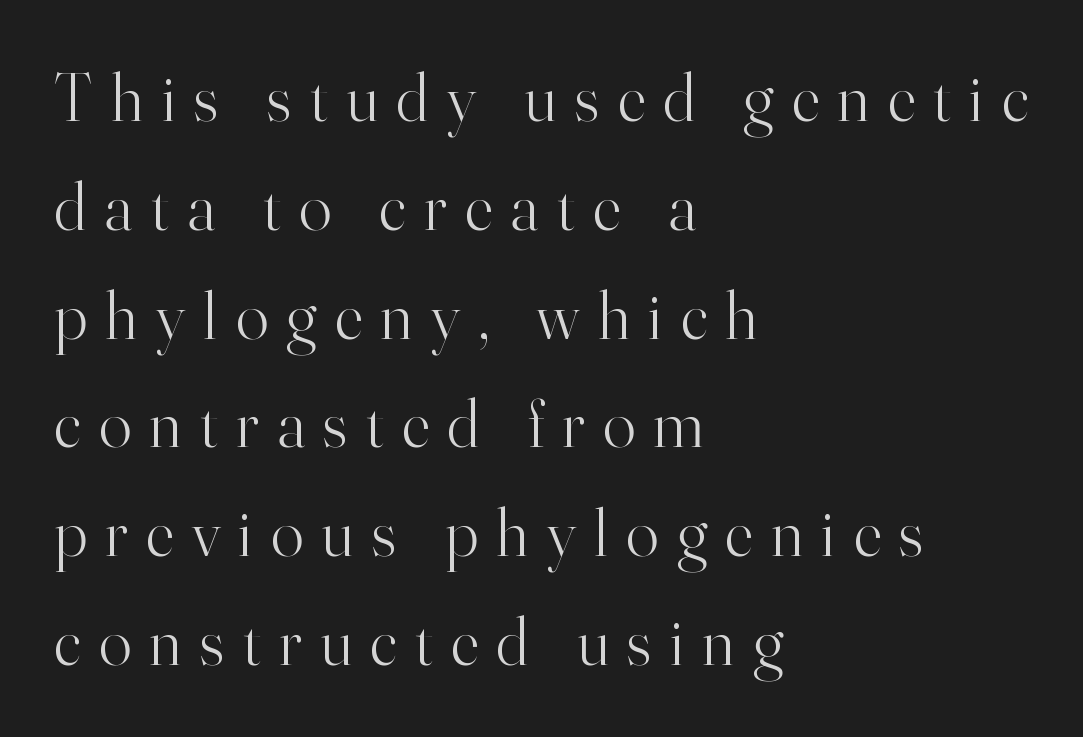
In terms of letterspacing, this is a distinctly airy, spread setting. Looks like regular typesetting: each glyph gets only the width it needs. Visually the block forms a straight wall on the left and a jagged coastline on the right. These glyphs show unthickened strokes, regular width or finer. The type sits square on the baseline with zero lean. Letters rest on an invisible, unmarked baseline.
